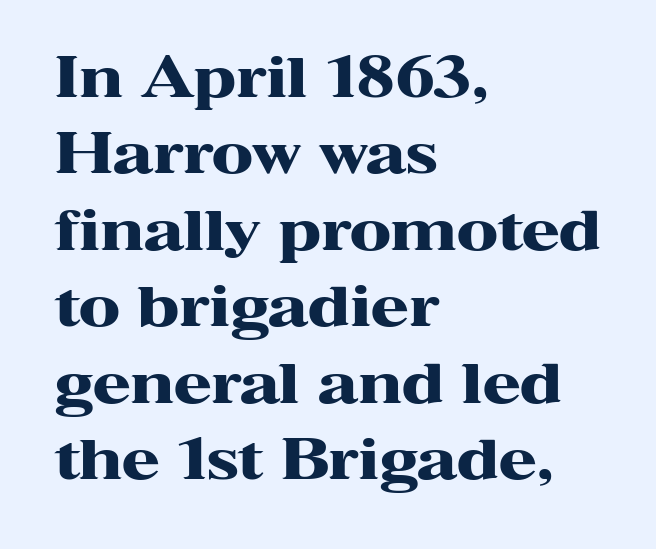
The image shows 55 px heavy, wide serif type, upright; set left-aligned, normal line spacing (1.39x), normal letter spacing, not underlined; high stroke contrast and a medium x-height.
